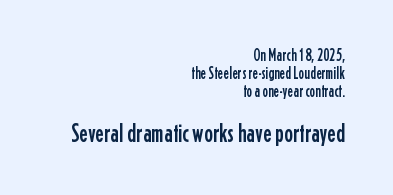
Short and long lines alike share a common ending point at right. The glyphs are unaccompanied by any horizontal stroke below them. Compare the two chunks: the lower has the greater cap height. Line spacing here is tight. Upright lettering throughout.
